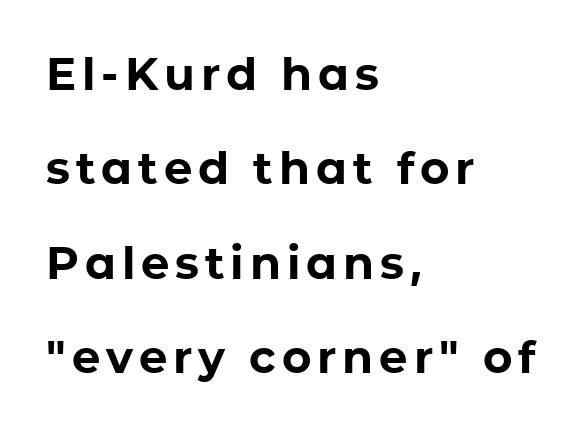
Q: Is the text bold? A: Yes.
Q: Is the text italic (slanted)? A: No, it is upright.
Q: Is the typeface a serif or a sans-serif typeface? A: Sans-serif.
Q: Is the text underlined? A: No.
Q: How is the paragraph aligned? A: Left-aligned.
Q: Is the spacing between lines tight, normal or loose? A: Loose.
Q: Width (condensed, normal, or wide)? A: Normal.
Q: Stroke contrast? A: Low.
Q: x-height? A: Medium.
Q: Monospaced? A: No.
